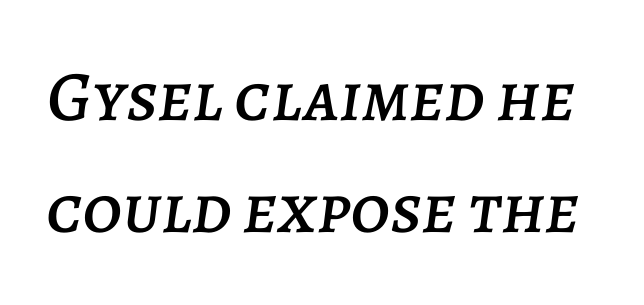
The image shows 71 px text type, italic (leaning right); set normal line spacing (1.58x), normal letter spacing, not underlined; low stroke contrast and a large x-height.
